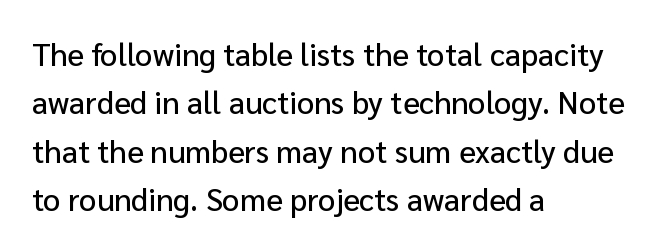
Is there much room between lines? A standard amount, neither cramped nor airy. Style check: upright. The letterforms sit shoulder to shoulder at normal distance. Horizontally, the lines are justified to the leading edge only. Nothing sits at the stroke ends, so this counts as sans-serif.
